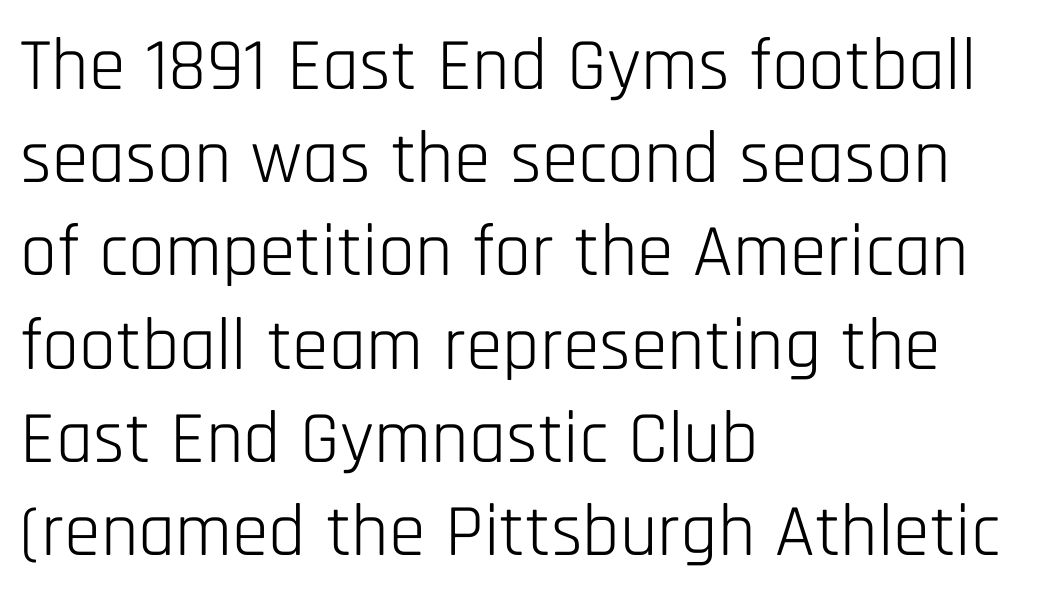
Q: Is the text bold? A: No.
Q: Is the text italic (slanted)? A: No, it is upright.
Q: Is the typeface a serif or a sans-serif typeface? A: Sans-serif.
Q: Is the text underlined? A: No.
Q: How is the paragraph aligned? A: Left-aligned.
Q: Is the spacing between letters normal or unusually wide? A: Normal.
Q: Is the spacing between lines tight, normal or loose? A: Normal.
Q: Width (condensed, normal, or wide)? A: Condensed.
Q: Stroke contrast? A: Low.
Q: x-height? A: Large.
Q: Monospaced? A: No.
